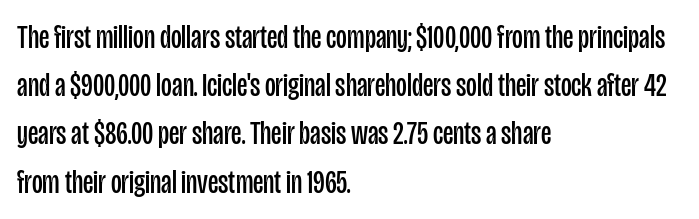
The image shows 33 px regular-weight, condensed sans-serif type, upright; set left-aligned, normal line spacing (1.46x), normal letter spacing, not underlined; low stroke contrast and a large x-height.
